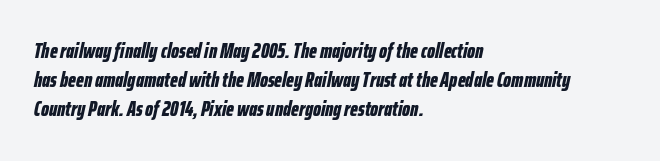
Vertical spacing — default. A student would call this left alignment; a typographer would say flush left, rag right. Letter spacing: default. Characters are canted at an angle relative to the baseline's perpendicular.
